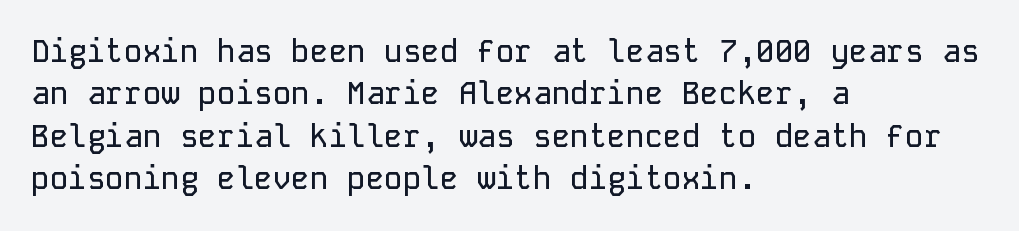
The rag falls on the right side of this text block. Normally led — the rows are evenly, conventionally spaced. Type without underlining. The rendering shows plain stroke endings on the letterforms — a sans-serif design. Each word holds together tightly as a unit, with standard inter-letter gaps.
